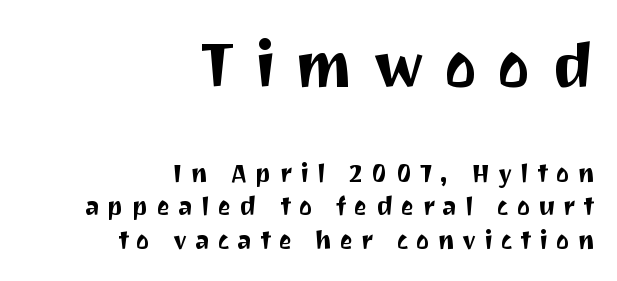
Type without underlining. Spacing verdict: proportional, widths tailored to each character. The letters are spread apart with noticeably loose tracking. What kind of face is this? One without serifs — a sans. Students, observe: this is what conventionally led text looks like. This is the regular roman posture of the typeface.
